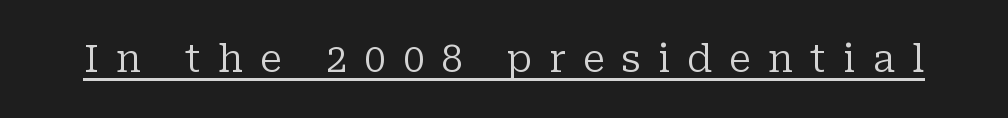
A rule runs beneath these lines of type. The typesetting does not lean heavy: it is not bold. Inter-character spacing is expanded well beyond the font's built-in metrics. Serifs: yes, visible at the terminals of the letterforms. The face used here is proportionally spaced, like ordinary book or web type. Does the lettering tilt? It doesn't — this is upright.
